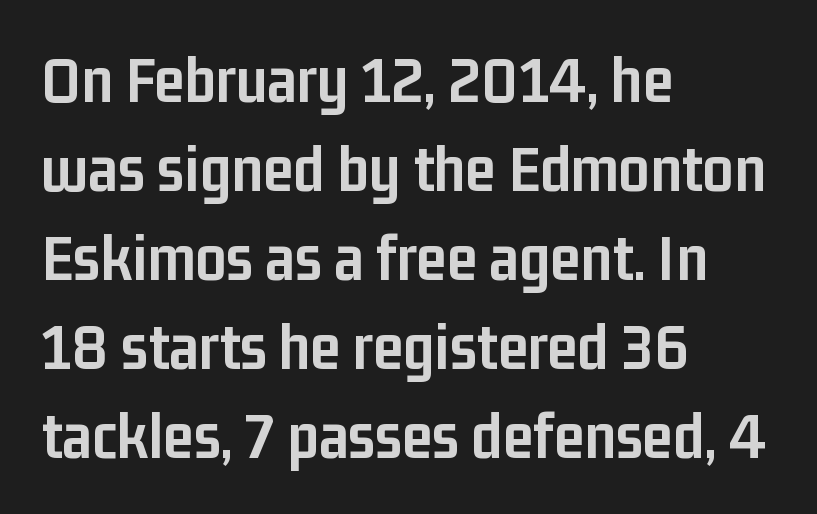
Q: Is the text bold? A: Yes.
Q: Is the text italic (slanted)? A: No, it is upright.
Q: Is the typeface a serif or a sans-serif typeface? A: Sans-serif.
Q: Is the text underlined? A: No.
Q: How is the paragraph aligned? A: Left-aligned.
Q: Is the spacing between letters normal or unusually wide? A: Normal.
Q: Is the spacing between lines tight, normal or loose? A: Normal.
Q: Width (condensed, normal, or wide)? A: Condensed.
Q: Stroke contrast? A: Low.
Q: x-height? A: Medium.
Q: Monospaced? A: No.
